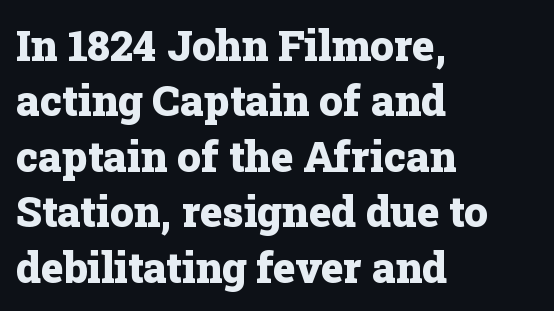
Unlike a clean sans, this face finishes its strokes with serifs. What weight is shown? A full bold with thick strokes. The passage shown has conventional tracking throughout. Horizontally, the lines are justified to the leading edge only.
